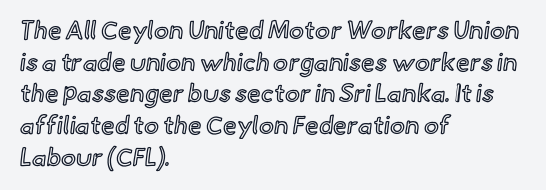
The image shows 25 px text type; set left-aligned, normal line spacing (1.27x), normal letter spacing, not underlined.
